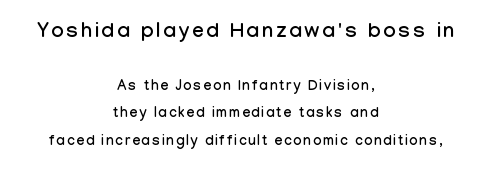
{"italic": "no", "underline": "no", "align": "center", "line_spacing": "loose", "line_spacing_ratio": 1.96, "larger_block": "first", "size_ratio": 1.5, "glyph_px": 21}
